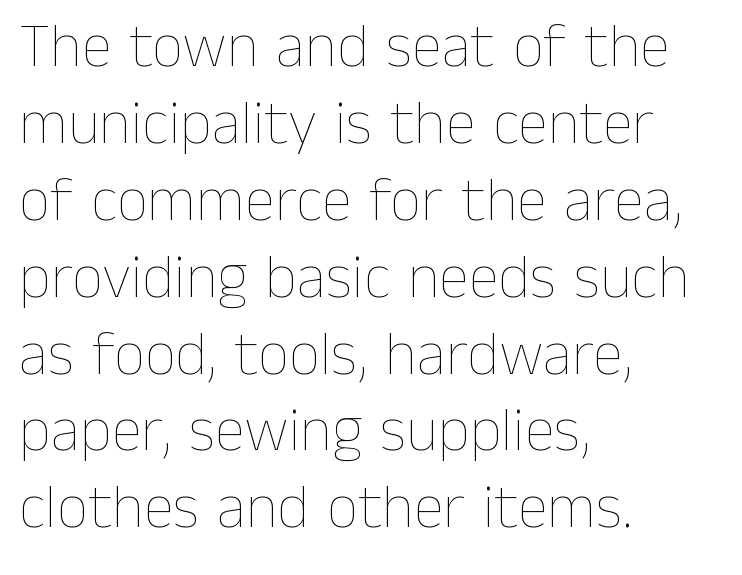
Q: Is the text bold? A: No.
Q: Is the text italic (slanted)? A: No, it is upright.
Q: Is the text underlined? A: No.
Q: How is the paragraph aligned? A: Left-aligned.
Q: Is the spacing between letters normal or unusually wide? A: Normal.
Q: Width (condensed, normal, or wide)? A: Normal.
Q: Stroke contrast? A: Low.
Q: x-height? A: Medium.
Q: Monospaced? A: No.
